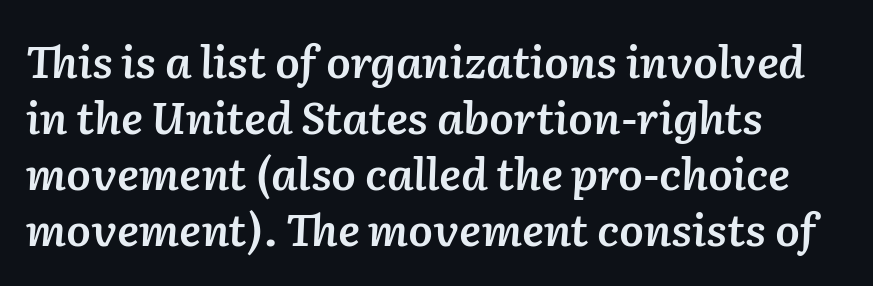
The image shows 44 px semibold type, italic (leaning right); set left-aligned, normal line spacing (1.27x), normal letter spacing, not underlined; low stroke contrast and a medium x-height.
